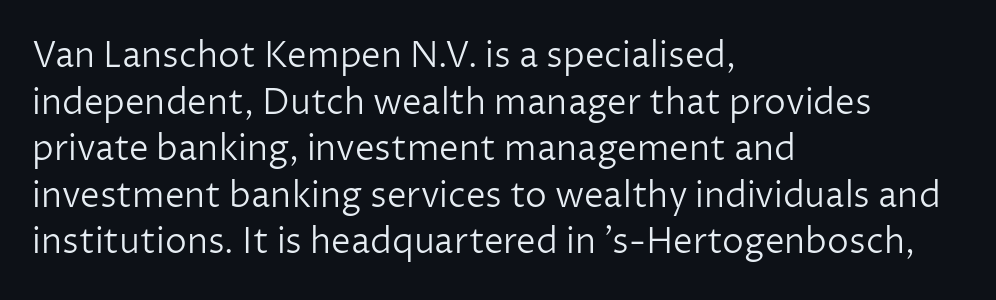
Q: Is the text bold? A: No.
Q: Is the text italic (slanted)? A: No, it is upright.
Q: Is the typeface a serif or a sans-serif typeface? A: Sans-serif.
Q: Is the text underlined? A: No.
Q: How is the paragraph aligned? A: Left-aligned.
Q: Is the spacing between letters normal or unusually wide? A: Normal.
Q: Is the spacing between lines tight, normal or loose? A: Normal.
Q: Width (condensed, normal, or wide)? A: Normal.
Q: Stroke contrast? A: Low.
Q: x-height? A: Medium.
Q: Monospaced? A: No.
